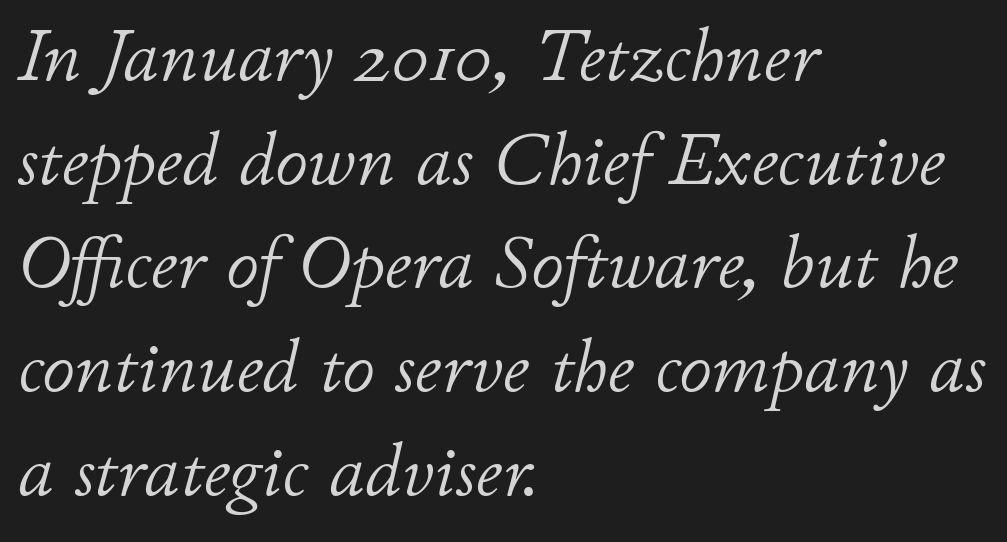
Q: Is the text bold? A: No.
Q: Is the text italic (slanted)? A: Yes, it leans right by about 11 degrees.
Q: Is the text underlined? A: No.
Q: How is the paragraph aligned? A: Left-aligned.
Q: Is the spacing between letters normal or unusually wide? A: Normal.
Q: Is the spacing between lines tight, normal or loose? A: Normal.
Q: Width (condensed, normal, or wide)? A: Normal.
Q: Stroke contrast? A: Low.
Q: x-height? A: Small.
Q: Monospaced? A: No.
